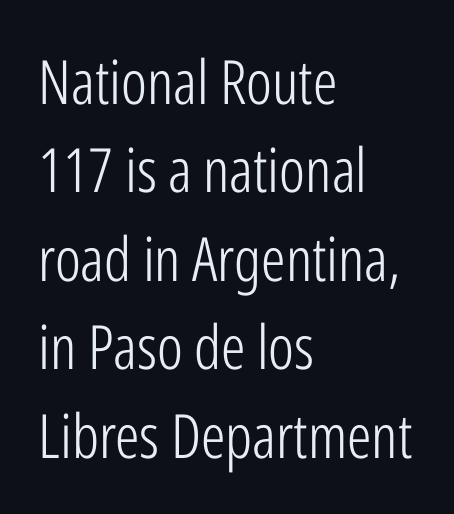
{"serif": "no", "italic": "no", "bold": "no", "weight": "light", "width": "condensed", "stroke_contrast": "low", "x_height": "medium", "monospaced": "no", "underline": "no", "align": "left", "line_spacing": "normal", "line_spacing_ratio": 1.45, "letter_spacing": "normal", "letter_spacing_em": 0.0, "glyph_px": 61}
